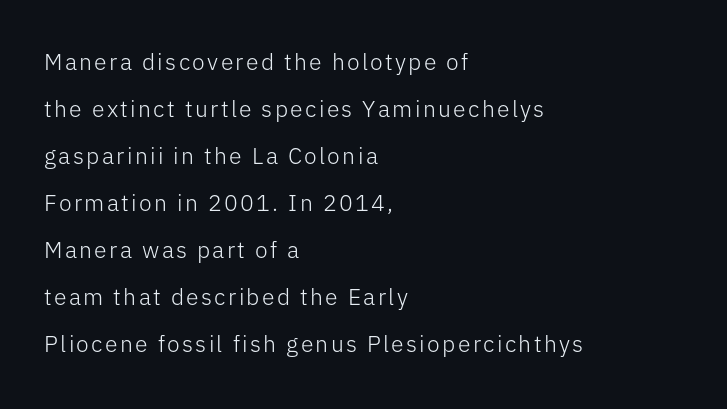
Any mark beneath the type? The region is blank. The cut favours lightness, reaching ordinary text weight at its darkest. The font's upright variant was chosen for this text. The compositor pushed each line to the left boundary.
